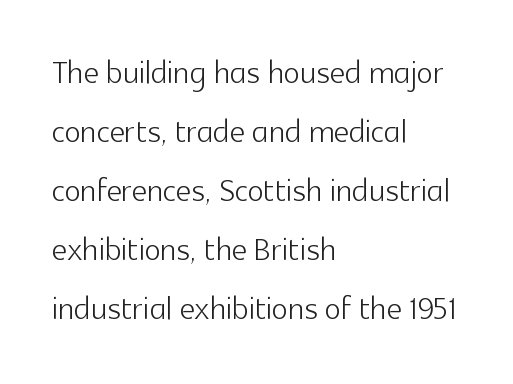
Q: Is the text bold? A: No.
Q: Is the text italic (slanted)? A: No, it is upright.
Q: Is the typeface a serif or a sans-serif typeface? A: Sans-serif.
Q: Is the text underlined? A: No.
Q: How is the paragraph aligned? A: Left-aligned.
Q: Is the spacing between letters normal or unusually wide? A: Normal.
Q: Is the spacing between lines tight, normal or loose? A: Normal.
Q: Width (condensed, normal, or wide)? A: Normal.
Q: x-height? A: Medium.
Q: Monospaced? A: No.
